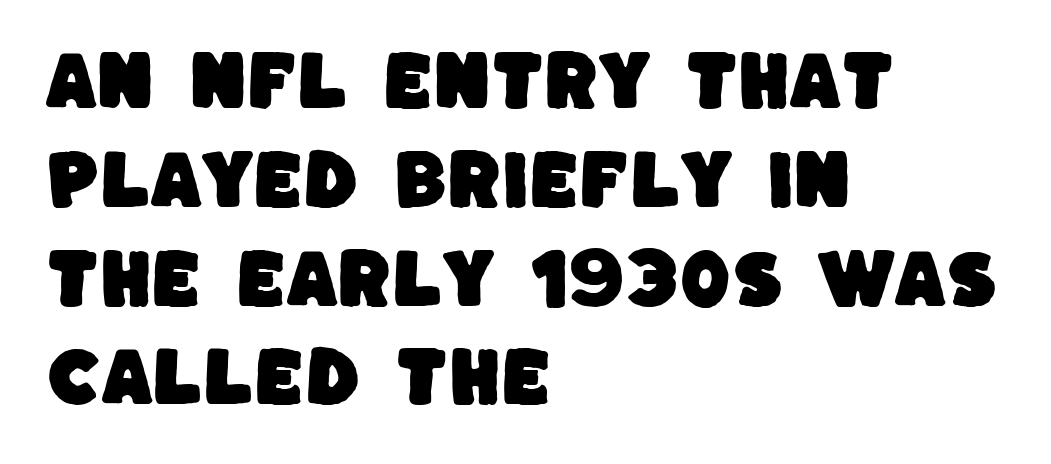
Q: Is the typeface a serif or a sans-serif typeface? A: Sans-serif.
Q: Is the text underlined? A: No.
Q: How is the paragraph aligned? A: Left-aligned.
Q: Is the spacing between letters normal or unusually wide? A: Normal.
Q: Is the spacing between lines tight, normal or loose? A: Normal.
Q: Width (condensed, normal, or wide)? A: Normal.
Q: Stroke contrast? A: Low.
Q: x-height? A: Large.
Q: Monospaced? A: No.
